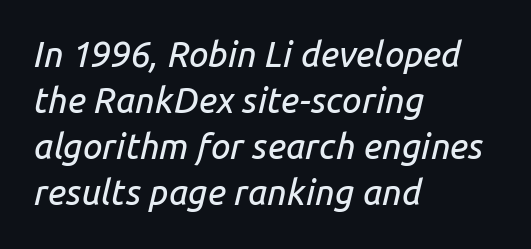
The image shows 35 px text type, italic (leaning right); set left-aligned, normal line spacing (1.31x), normal letter spacing, not underlined; low stroke contrast and a medium x-height.
